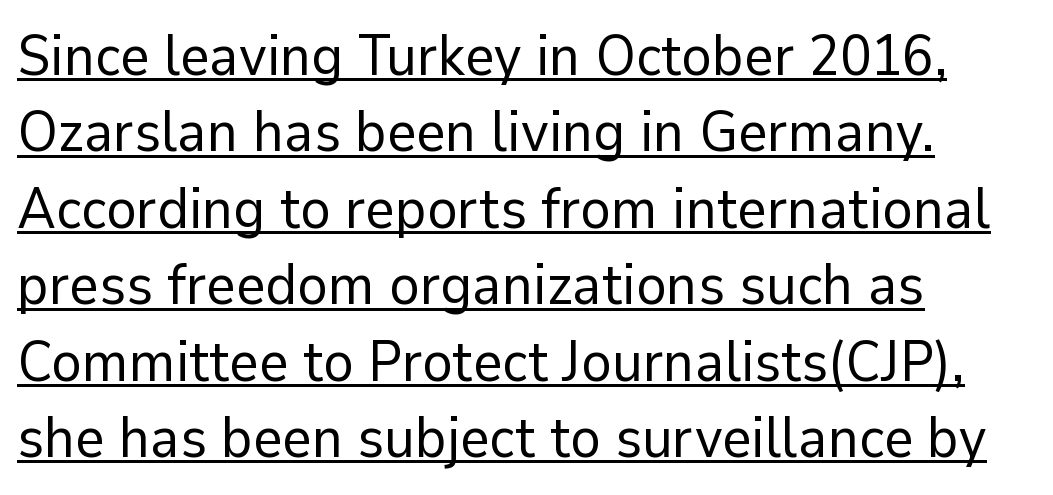
{"serif": "no", "italic": "no", "bold": "no", "weight": "regular", "width": "normal", "stroke_contrast": "low", "x_height": "medium", "monospaced": "no", "underline": "yes", "align": "left", "line_spacing": "normal", "line_spacing_ratio": 1.34, "letter_spacing": "normal", "letter_spacing_em": 0.0, "glyph_px": 57}
